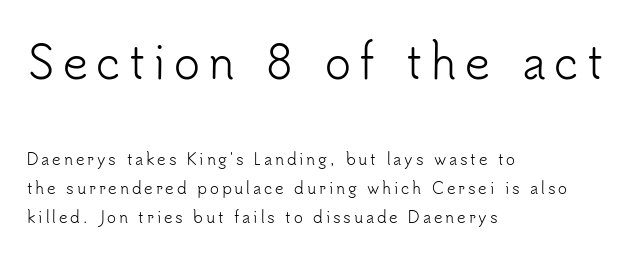
The text was rendered using a sans face with plain stroke endings. You could not count columns in this text — the font is proportionally spaced. The glyphs are unaccompanied by any horizontal stroke below them. Upright lettering throughout. The designer dialed line spacing up above the default. The font is comparable to plain body text, perhaps lighter.
